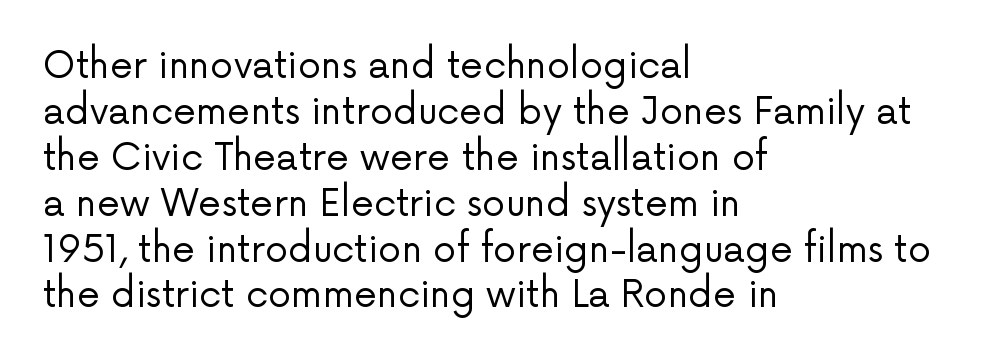
The image shows 37 px regular-weight sans-serif type, upright; set left-aligned, line spacing 1.24x, normal letter spacing, not underlined; low stroke contrast and a medium x-height.
